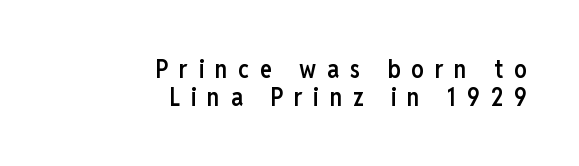
Words appear elongated and porous because spacing is wide. Heft: intermediate — a semibold. Line spacing here is tight. Where is the straight margin? On the right.
